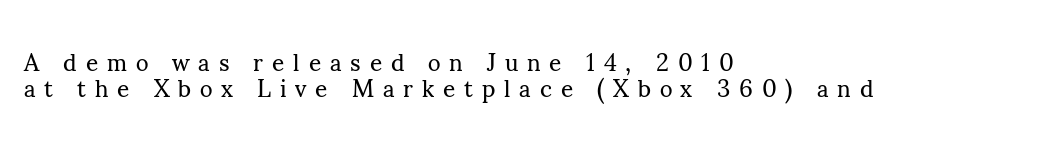
The image shows 24 px text type, upright; set left-aligned, tight line spacing (1.07x), unusually wide letter spacing (+0.37 em), not underlined.
